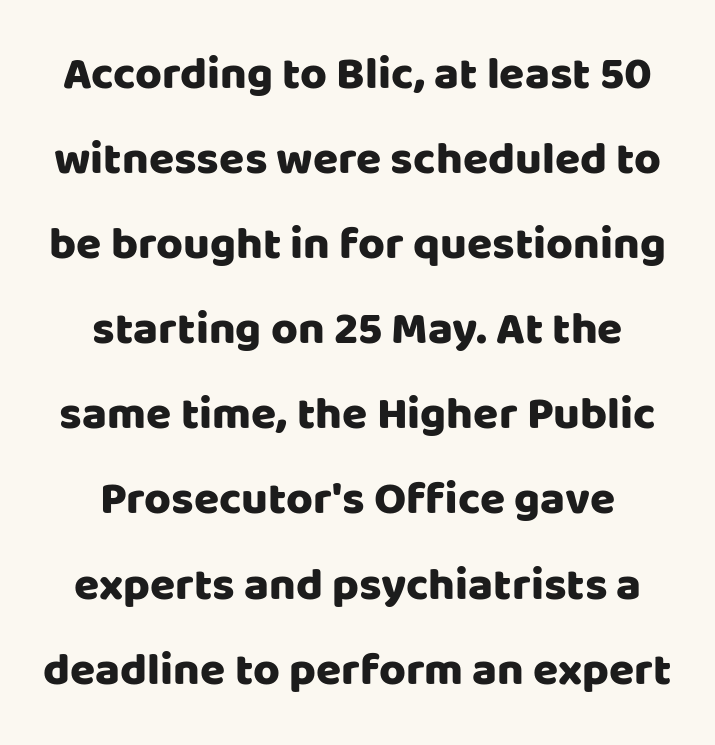
Any mark beneath the type? The region is blank. Leftover space on each line is divided equally before and after the words. These lines were composed using upright roman letters. No feet cap the strokes, marking this as sans-serif type. Compared with typical body copy, the letter spacing here is the same.
